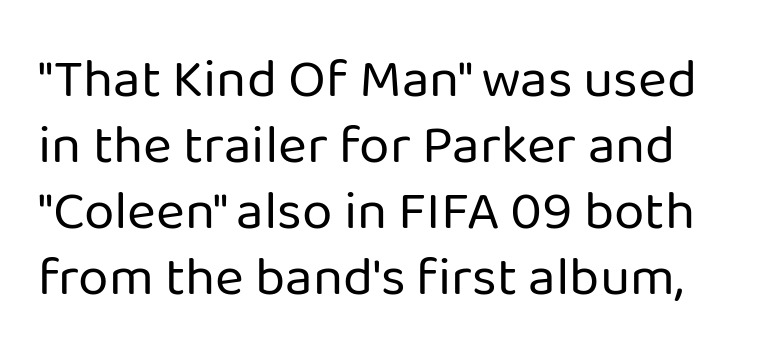
The image shows 55 px regular-weight sans-serif type, upright; set line spacing 1.2x, normal letter spacing, not underlined; low stroke contrast and a medium x-height.
